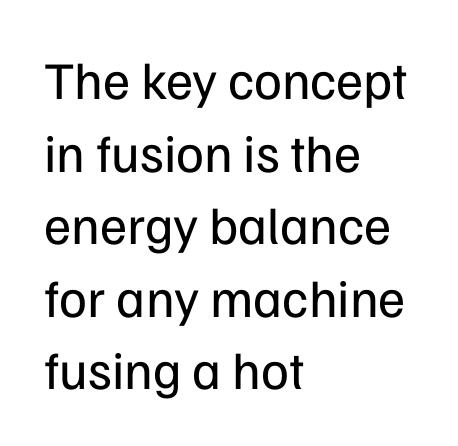
The image shows 53 px regular-weight sans-serif type, upright; set left-aligned, normal line spacing (1.37x), normal letter spacing, not underlined; low stroke contrast and a medium x-height.
